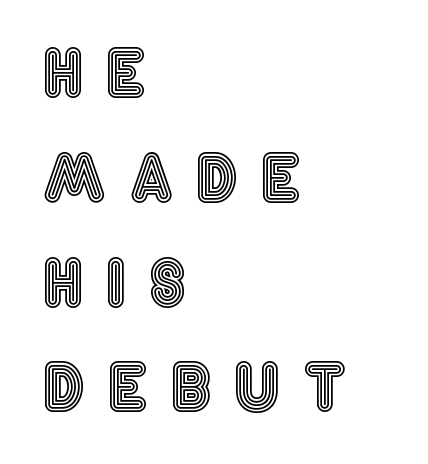
Q: Is the text italic (slanted)? A: No, it is upright.
Q: Is the text underlined? A: No.
Q: How is the paragraph aligned? A: Left-aligned.
Q: Is the spacing between letters normal or unusually wide? A: Unusually wide.
Q: Is the spacing between lines tight, normal or loose? A: Normal.
Q: Width (condensed, normal, or wide)? A: Condensed.
Q: x-height? A: Large.
Q: Monospaced? A: No.
